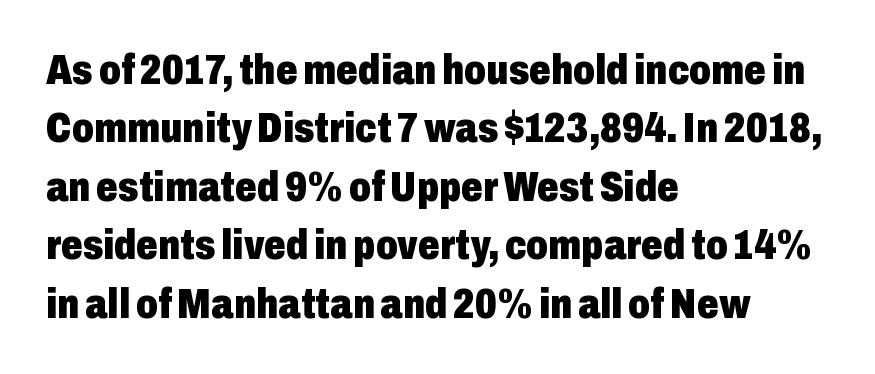
Is this a sans? Yes — the strokes have no serifs. Heft: maximum for text — a bold. The rows are spaced the way most documents space them. Think of a printed novel: that variable character pitch is what you see here. Alignment: flush left. Ordinary non-slanted type is in use.
